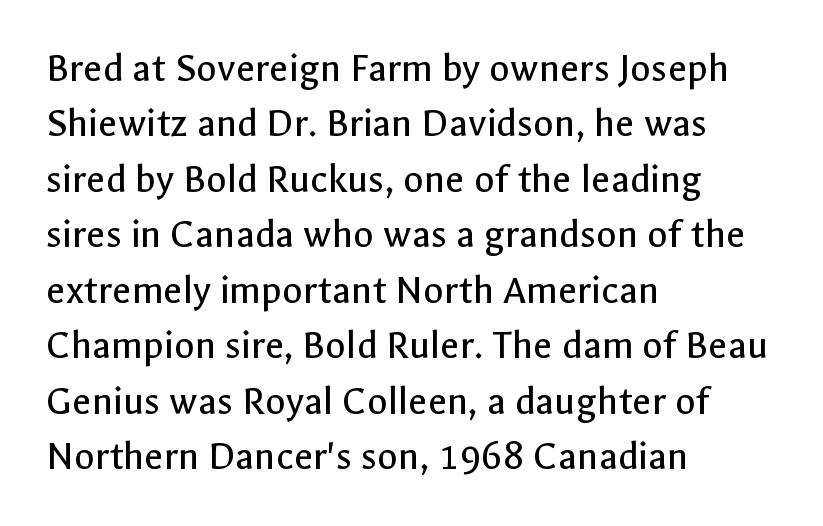
Q: Is the text bold? A: No.
Q: Is the text italic (slanted)? A: No, it is upright.
Q: Is the typeface a serif or a sans-serif typeface? A: Sans-serif.
Q: Is the text underlined? A: No.
Q: How is the paragraph aligned? A: Left-aligned.
Q: Is the spacing between letters normal or unusually wide? A: Normal.
Q: Is the spacing between lines tight, normal or loose? A: Normal.
Q: Width (condensed, normal, or wide)? A: Normal.
Q: x-height? A: Medium.
Q: Monospaced? A: No.
